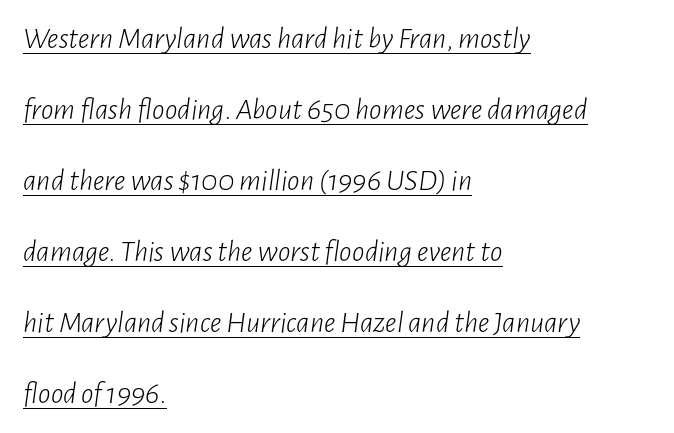
{"italic": "yes", "lean": "right", "slant_degrees": 7, "bold": "no", "weight": "light", "width": "condensed", "stroke_contrast": "low", "x_height": "medium", "monospaced": "no", "underline": "yes", "align": "left", "line_spacing": "loose", "line_spacing_ratio": 2.29, "letter_spacing": "normal", "letter_spacing_em": 0.0, "glyph_px": 31}
